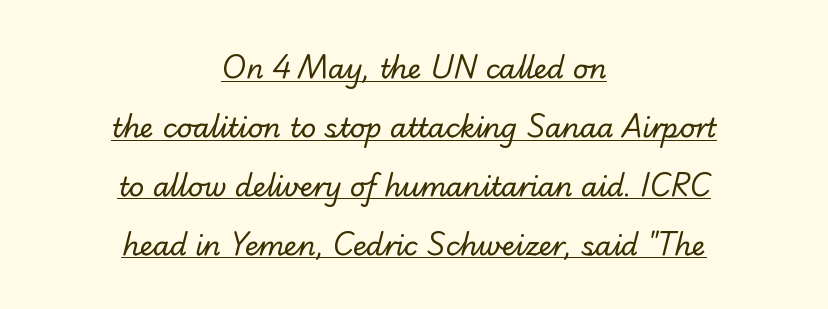
The image shows 27 px text type; set centered, loose line spacing (2.18x), normal letter spacing, underlined.
